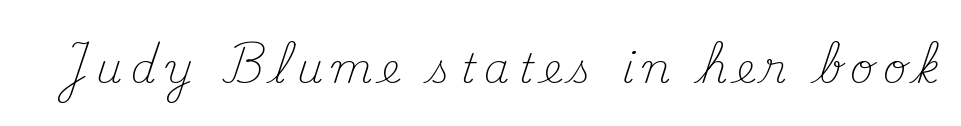
Q: Is the text bold? A: No.
Q: Is the text italic (slanted)? A: Yes.
Q: Is the typeface a serif or a sans-serif typeface? A: Serif.
Q: Is the text underlined? A: No.
Q: Is the spacing between letters normal or unusually wide? A: Unusually wide.
Q: Width (condensed, normal, or wide)? A: Normal.
Q: Stroke contrast? A: Medium.
Q: x-height? A: Small.
Q: Monospaced? A: No.
